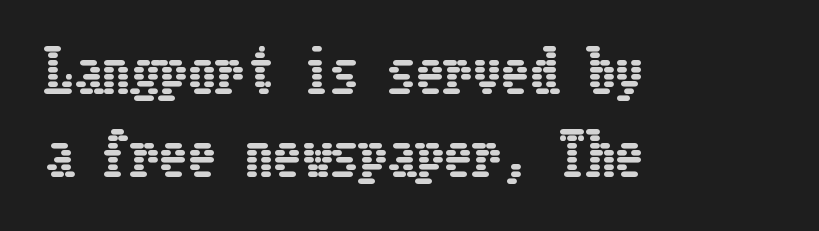
{"italic": "no", "width": "condensed", "stroke_contrast": "low", "x_height": "medium", "underline": "no", "align": "left", "line_spacing": "normal", "line_spacing_ratio": 1.45, "letter_spacing": "normal", "letter_spacing_em": 0.0, "glyph_px": 57}
